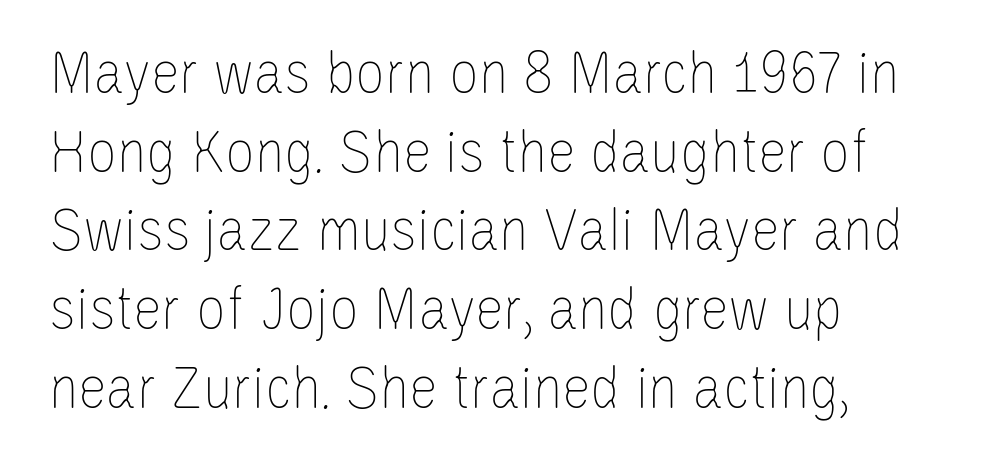
{"italic": "no", "bold": "no", "weight": "thin", "width": "condensed", "stroke_contrast": "low", "x_height": "large", "monospaced": "no", "underline": "no", "align": "left", "line_spacing_ratio": 1.21, "letter_spacing": "normal", "letter_spacing_em": 0.0, "glyph_px": 65}
